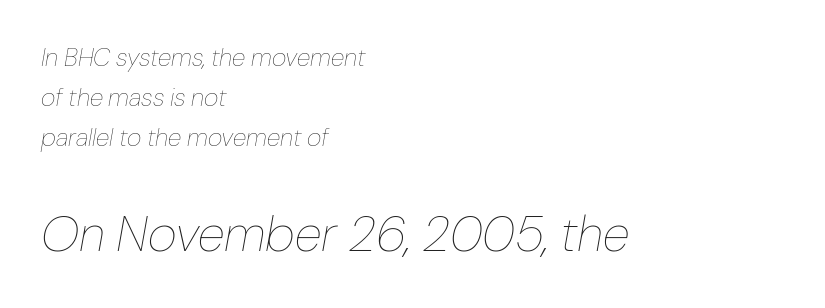
Q: Is the text bold? A: No.
Q: Is the text italic (slanted)? A: Yes, it leans right by about 10 degrees.
Q: Is the text underlined? A: No.
Q: How is the paragraph aligned? A: Left-aligned.
Q: Is the spacing between letters normal or unusually wide? A: Normal.
Q: Is the spacing between lines tight, normal or loose? A: Normal.
Q: Which block of text is set in a larger size, the first (top) or the second (bottom)? A: The second (bottom) one.
Q: Width (condensed, normal, or wide)? A: Normal.
Q: Stroke contrast? A: Low.
Q: x-height? A: Medium.
Q: Monospaced? A: No.
